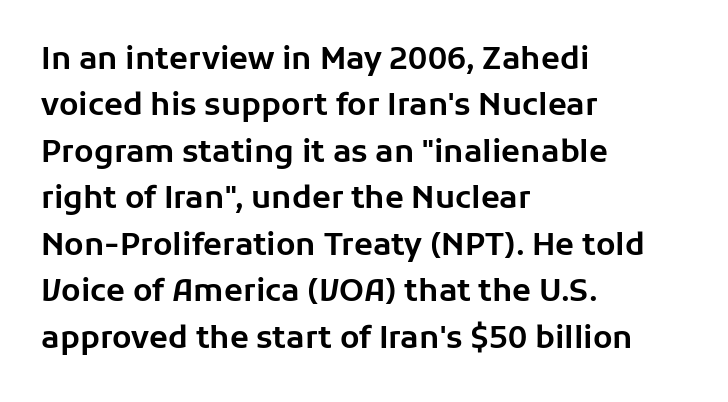
Whoever set this chose a conventional vertical rhythm. Proportional: the letters do not fall into vertical columns. A classic flush-left, rag-right setting is used for this passage. The letterforms sit shoulder to shoulder at normal distance.
